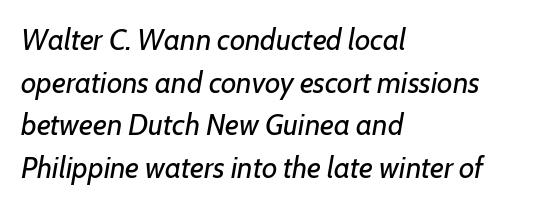
Q: Is the text bold? A: No.
Q: Is the text italic (slanted)? A: Yes, it leans right by about 7 degrees.
Q: Is the text underlined? A: No.
Q: How is the paragraph aligned? A: Left-aligned.
Q: Is the spacing between letters normal or unusually wide? A: Normal.
Q: Is the spacing between lines tight, normal or loose? A: Normal.
Q: Width (condensed, normal, or wide)? A: Normal.
Q: Stroke contrast? A: Low.
Q: x-height? A: Medium.
Q: Monospaced? A: No.
